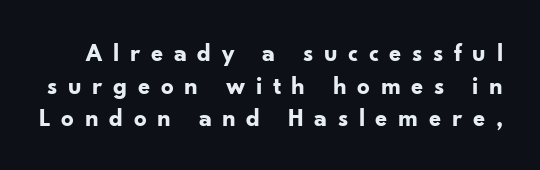
{"italic": "no", "bold": "yes", "underline": "no", "line_spacing": "normal", "line_spacing_ratio": 1.31, "letter_spacing": "wide", "letter_spacing_em": 0.42, "glyph_px": 25}
